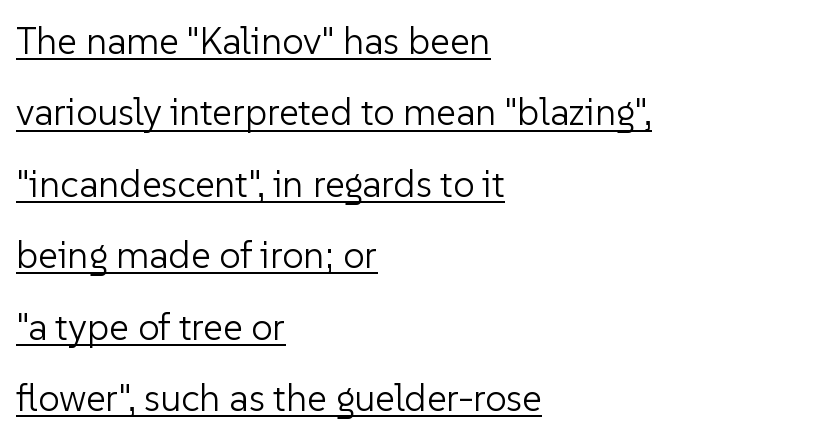
The image shows 38 px light sans-serif type, upright; set left-aligned, line spacing 1.88x, normal letter spacing, underlined; low stroke contrast and a medium x-height.
